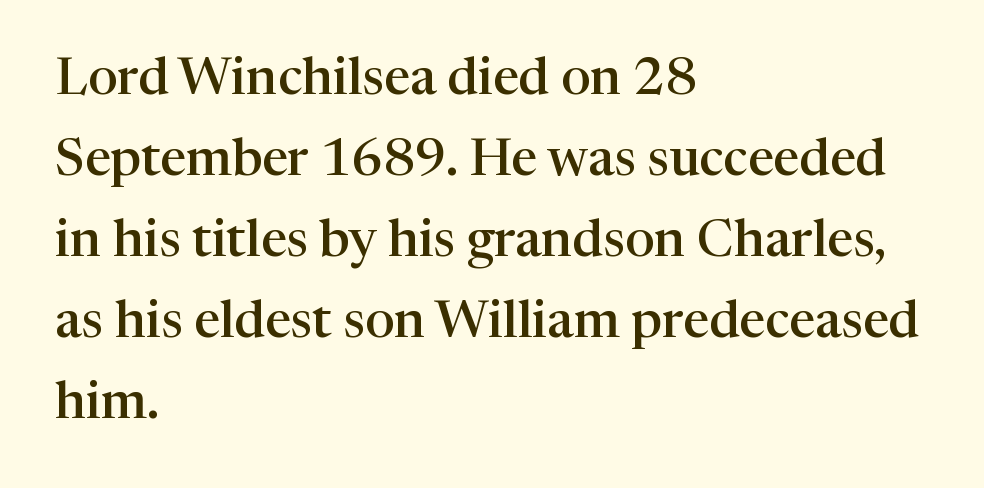
Underlining? Definitely not there. Style check: upright. Standard letterfit; no display-style spreading of the glyphs. The characters display serif detailing at their extremities.
